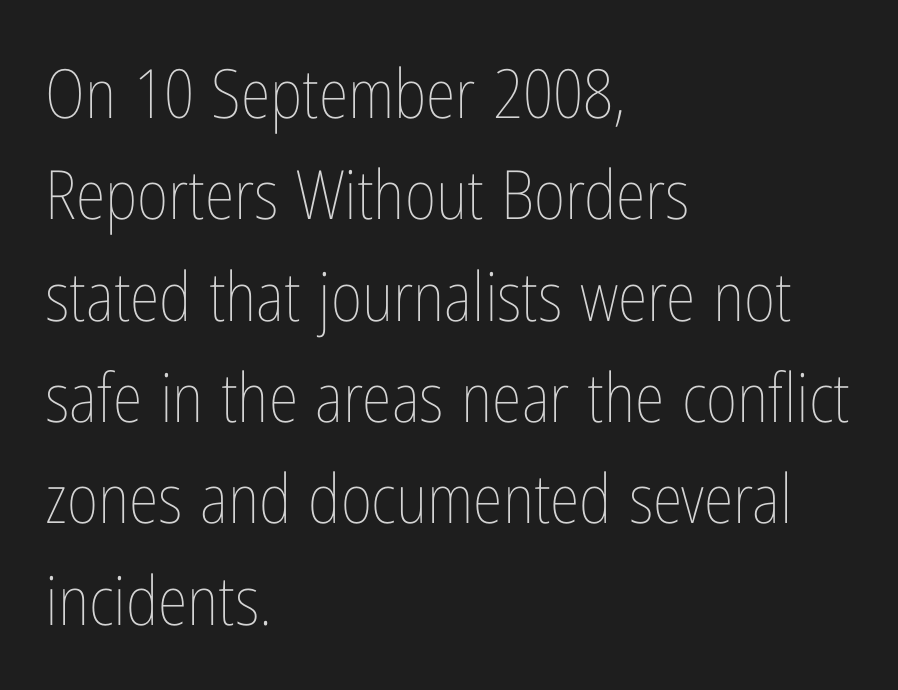
{"italic": "no", "bold": "no", "weight": "thin", "width": "condensed", "stroke_contrast": "low", "x_height": "medium", "monospaced": "no", "underline": "no", "align": "left", "line_spacing": "normal", "line_spacing_ratio": 1.49, "letter_spacing": "normal", "letter_spacing_em": 0.0, "glyph_px": 68}
